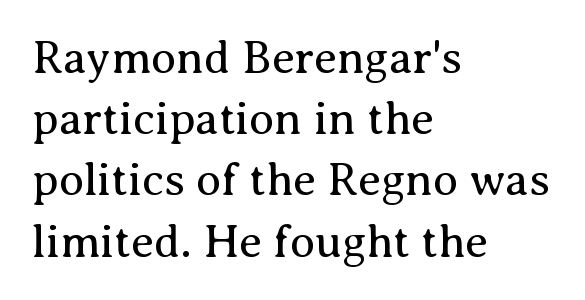
Q: Is the text bold? A: No.
Q: Is the text italic (slanted)? A: No, it is upright.
Q: Is the typeface a serif or a sans-serif typeface? A: Serif.
Q: Is the text underlined? A: No.
Q: How is the paragraph aligned? A: Left-aligned.
Q: Is the spacing between letters normal or unusually wide? A: Normal.
Q: Is the spacing between lines tight, normal or loose? A: Normal.
Q: Width (condensed, normal, or wide)? A: Normal.
Q: Stroke contrast? A: Medium.
Q: x-height? A: Medium.
Q: Monospaced? A: No.
